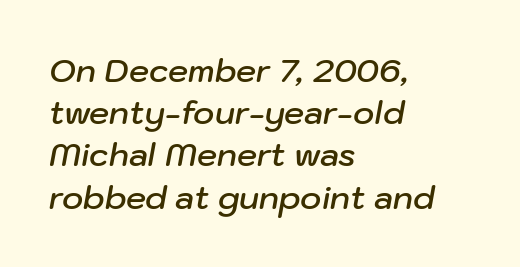
Q: Is the text bold? A: Semi-bold.
Q: Is the text italic (slanted)? A: Yes, it leans right by about 10 degrees.
Q: Is the text underlined? A: No.
Q: How is the paragraph aligned? A: Left-aligned.
Q: Is the spacing between letters normal or unusually wide? A: Normal.
Q: Is the spacing between lines tight, normal or loose? A: Normal.
Q: Width (condensed, normal, or wide)? A: Normal.
Q: Stroke contrast? A: Low.
Q: x-height? A: Medium.
Q: Monospaced? A: No.
